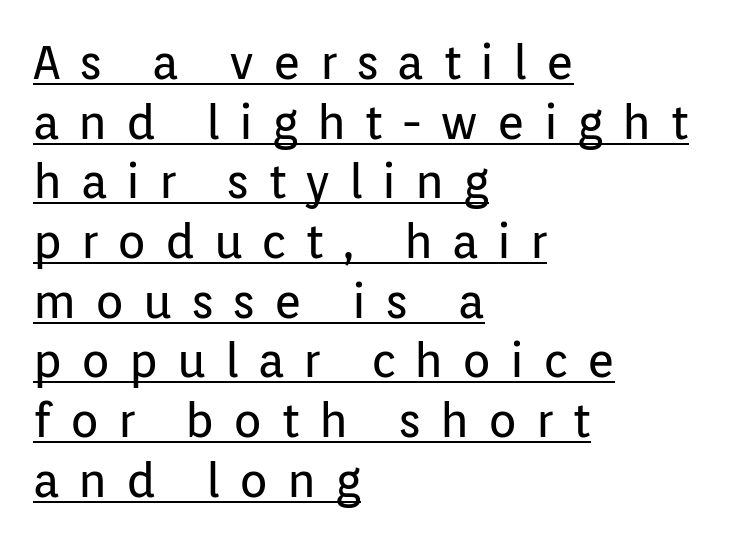
Q: Is the text bold? A: No.
Q: Is the text italic (slanted)? A: No, it is upright.
Q: Is the typeface a serif or a sans-serif typeface? A: Sans-serif.
Q: Is the text underlined? A: Yes.
Q: How is the paragraph aligned? A: Left-aligned.
Q: Is the spacing between letters normal or unusually wide? A: Unusually wide.
Q: Is the spacing between lines tight, normal or loose? A: Normal.
Q: Width (condensed, normal, or wide)? A: Normal.
Q: Stroke contrast? A: Low.
Q: x-height? A: Medium.
Q: Monospaced? A: No.
